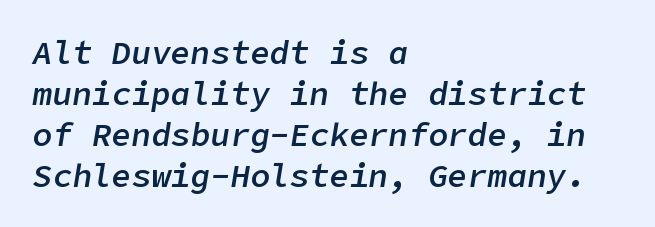
The image shows 33 px semibold type, italic (leaning right); set left-aligned, line spacing 1.24x, normal letter spacing, not underlined; low stroke contrast and a medium x-height.
